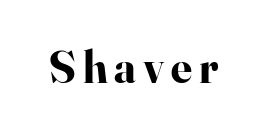
The image shows 46 px bold serif type, upright; set not underlined; high stroke contrast and a small x-height.
